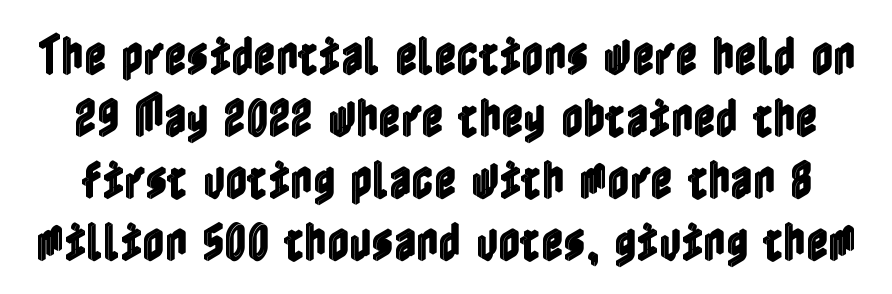
Q: Is the text italic (slanted)? A: No, it is upright.
Q: Is the text underlined? A: No.
Q: Is the spacing between letters normal or unusually wide? A: Normal.
Q: Is the spacing between lines tight, normal or loose? A: Normal.
Q: Width (condensed, normal, or wide)? A: Condensed.
Q: x-height? A: Medium.
